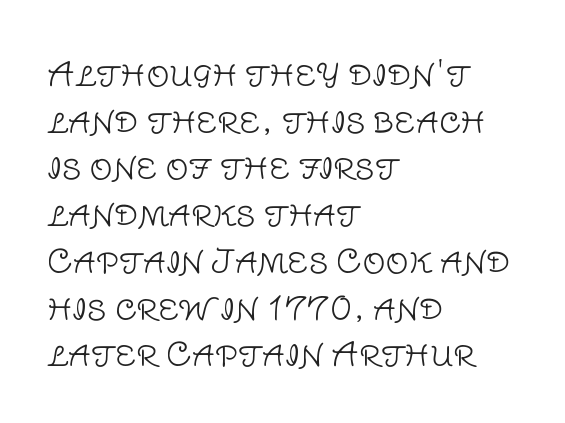
Q: Is the text bold? A: No.
Q: Is the text italic (slanted)? A: Yes.
Q: Is the typeface a serif or a sans-serif typeface? A: Sans-serif.
Q: Is the text underlined? A: No.
Q: How is the paragraph aligned? A: Left-aligned.
Q: Is the spacing between letters normal or unusually wide? A: Normal.
Q: Is the spacing between lines tight, normal or loose? A: Normal.
Q: Width (condensed, normal, or wide)? A: Normal.
Q: Stroke contrast? A: Low.
Q: x-height? A: Large.
Q: Monospaced? A: No.
